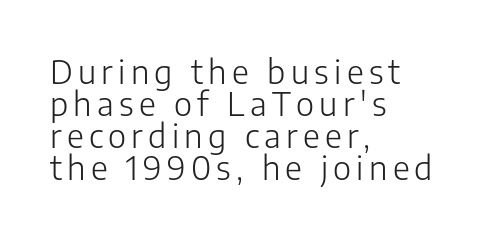
Is this a fixed-width face? No — the glyphs have proportional, varying widths. The baseline area is clear. Is there any slant? The stems are plumb. The space between consecutive lines is stingy. The compositor pushed each line to the left boundary. The passage shown is typeset with a sans-serif family.
